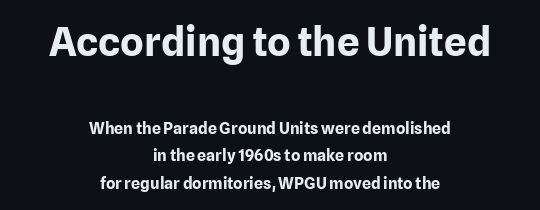
The image shows 40 px bold sans-serif type, upright; set centered, line spacing 1.72x, normal letter spacing, not underlined; the first (top) block is 2.5x larger; low stroke contrast and a medium x-height.
